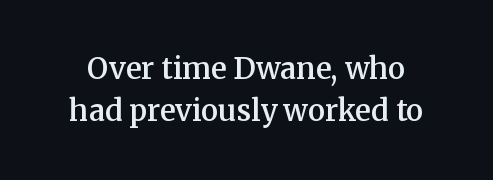
{"serif": "yes", "italic": "no", "bold": "semi", "weight": "semibold", "width": "normal", "stroke_contrast": "medium", "x_height": "medium", "monospaced": "no", "underline": "no", "line_spacing": "normal", "line_spacing_ratio": 1.45, "letter_spacing": "normal", "letter_spacing_em": 0.0, "glyph_px": 29}
